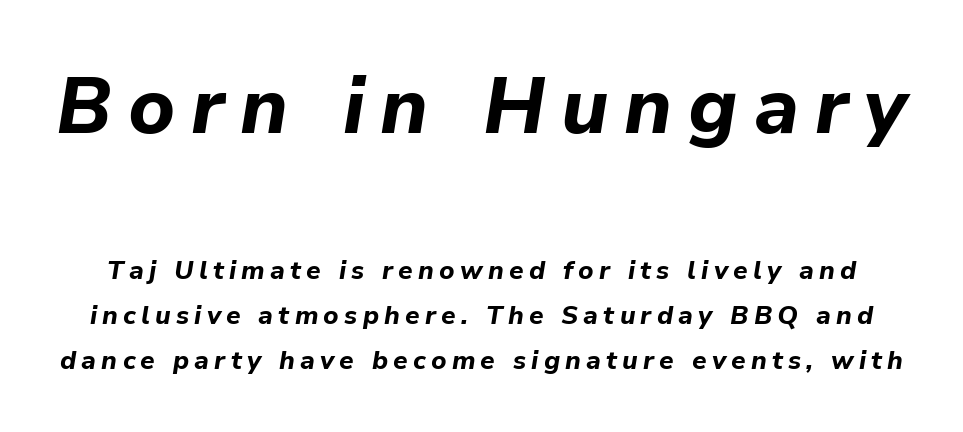
Every letter is thick-stroked: bold, no question. Caption: upper text group enlarged, lower text group reduced. You could only call the tracking loose — the letters float apart. Quick note: underline off.
